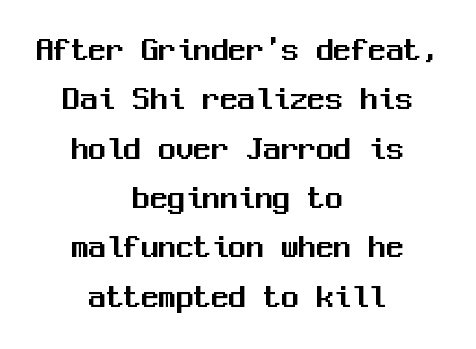
In terms of posture, this sample is upright. Students, note that the glyphs here touch the page at normal intervals. The space beneath each line is pristine and unruled. A student would call this center alignment; a typographer would say set centered.
